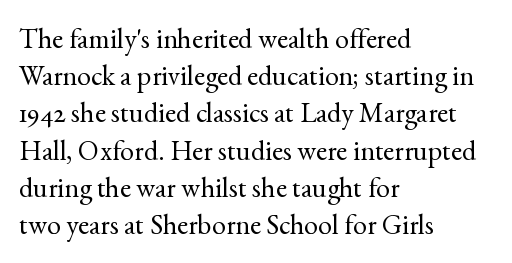
The image shows 28 px regular-weight serif type, upright; set left-aligned, normal line spacing (1.33x), normal letter spacing, not underlined; a small x-height.
